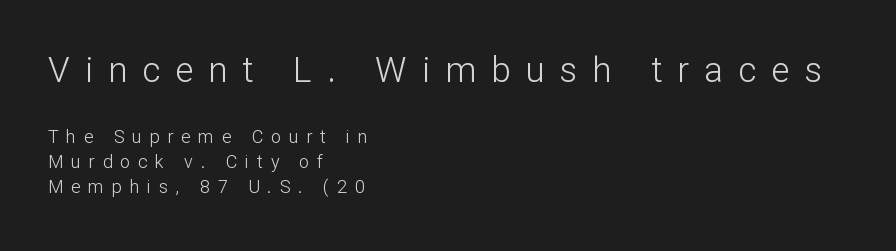
{"serif": "no", "italic": "no", "bold": "no", "weight": "light", "width": "normal", "stroke_contrast": "low", "x_height": "medium", "monospaced": "no", "underline": "no", "align": "left", "line_spacing": "normal", "line_spacing_ratio": 1.4, "letter_spacing": "wide", "letter_spacing_em": 0.43, "larger_block": "first", "size_ratio": 1.94, "glyph_px": 35}
